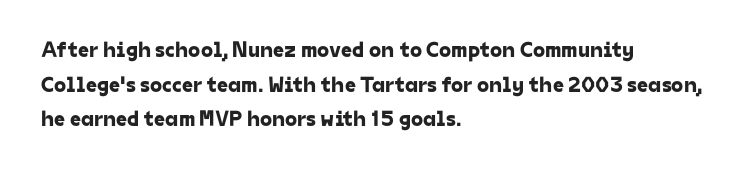
Q: Is the text underlined? A: No.
Q: How is the paragraph aligned? A: Left-aligned.
Q: Is the spacing between letters normal or unusually wide? A: Normal.
Q: Is the spacing between lines tight, normal or loose? A: Normal.
